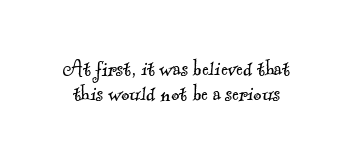
Q: Is the text bold? A: No.
Q: Is the text underlined? A: No.
Q: Is the spacing between letters normal or unusually wide? A: Normal.
Q: Is the spacing between lines tight, normal or loose? A: Tight.
